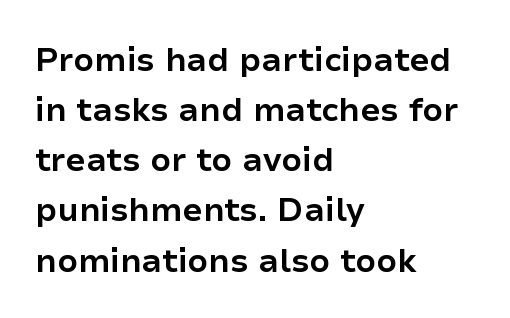
Any mark beneath the type? The region is blank. Posture: upright roman. Caption: standard tracking, unaltered. A typesetter would label this face a sans. Regular leading.
